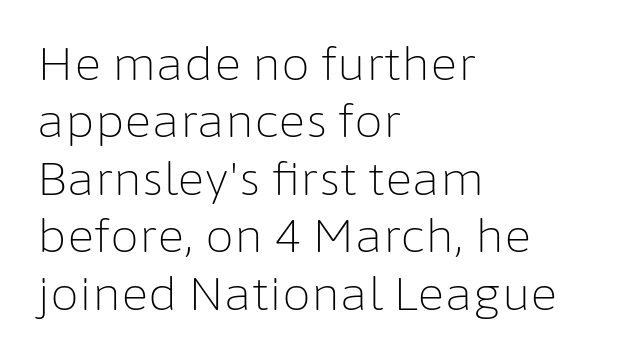
Nope, no serifs anywhere on these letters. The vertical gap from one line to the next is medium. Anything drawn beneath the words? Only blank space. The letters advance in unequal steps, a hallmark of proportional type. Caption: multi-line text, flush left, ragged right. Italic: no, the glyphs are upright roman.
